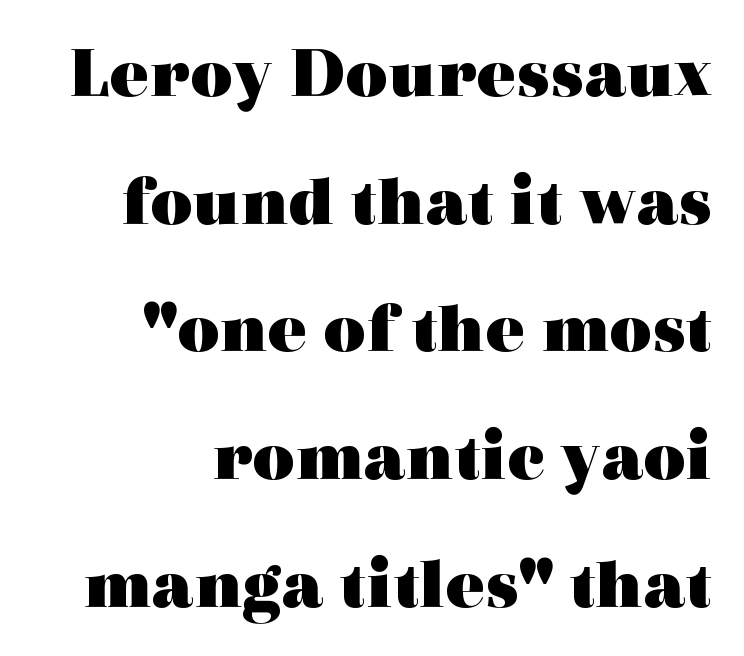
{"serif": "yes", "italic": "no", "bold": "yes", "weight": "heavy", "width": "wide", "x_height": "medium", "monospaced": "no", "underline": "no", "align": "right", "line_spacing_ratio": 1.75, "letter_spacing": "normal", "letter_spacing_em": 0.0, "glyph_px": 73}
